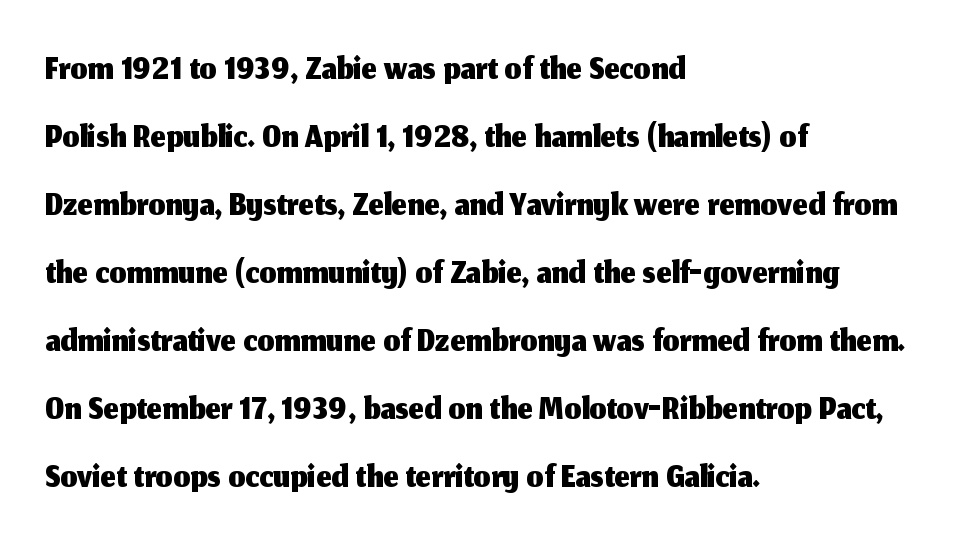
The image shows 54 px sans-serif type, upright; set left-aligned, normal line spacing (1.26x), normal letter spacing, not underlined; medium stroke contrast and a medium x-height.
